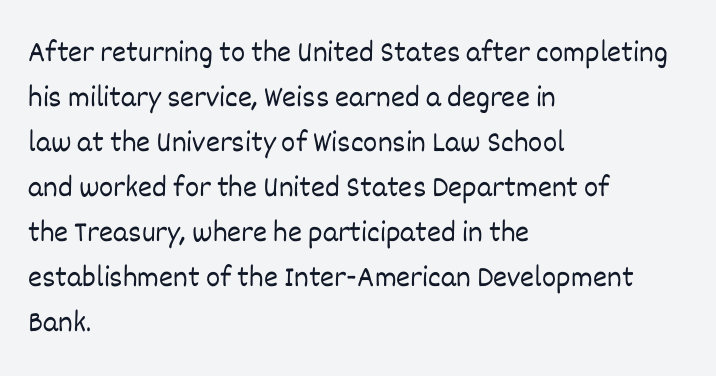
Only glyphs here, with clear space below each row. Glyph-to-glyph distance matches everyday printed text. Counters stay open thanks to moderate or lighter strokes. Here the designer chose a conventional face with non-uniform glyph widths. Summary of vertical rhythm: regular, with standard interline spacing.
